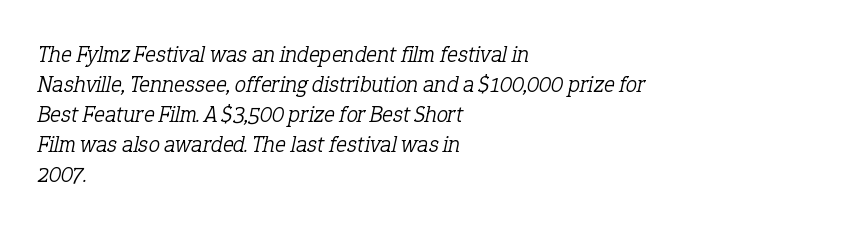
The typesetting does not lean heavy: it is not bold. The string is rendered with underlining switched off. Leading matches the norm, producing a regular column. One-word summary of the alignment: left. Tracking here is standard; glyphs follow each other at the usual distance.
